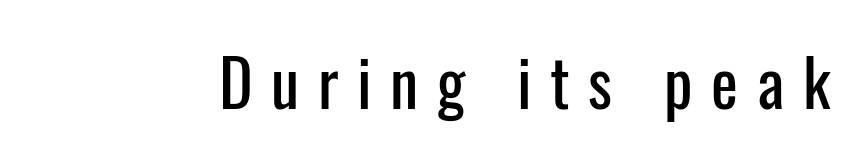
Q: Is the text italic (slanted)? A: No, it is upright.
Q: Is the typeface a serif or a sans-serif typeface? A: Sans-serif.
Q: Is the text underlined? A: No.
Q: Is the spacing between letters normal or unusually wide? A: Unusually wide.
Q: Width (condensed, normal, or wide)? A: Condensed.
Q: Stroke contrast? A: Low.
Q: x-height? A: Medium.
Q: Monospaced? A: No.
